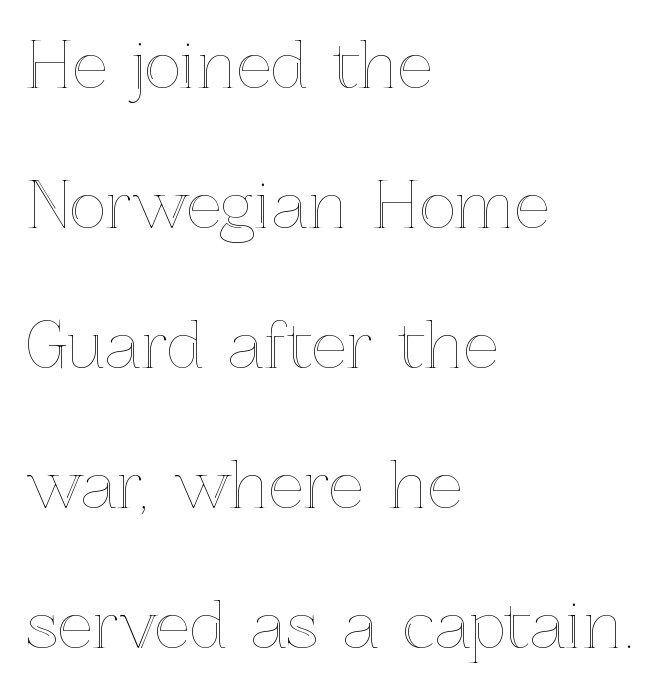
The space beneath each line is pristine and unruled. The lines are quadded left. Characters follow at the spacing the type designer built in. Honestly, the rows look like they've been pulled way apart.
